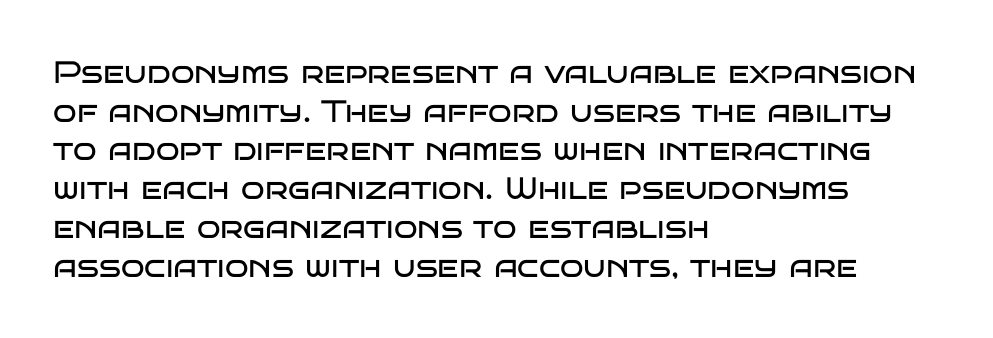
Q: Is the text bold? A: No.
Q: Is the text italic (slanted)? A: No, it is upright.
Q: Is the typeface a serif or a sans-serif typeface? A: Sans-serif.
Q: Is the text underlined? A: No.
Q: How is the paragraph aligned? A: Left-aligned.
Q: Is the spacing between letters normal or unusually wide? A: Normal.
Q: Is the spacing between lines tight, normal or loose? A: Normal.
Q: Width (condensed, normal, or wide)? A: Wide.
Q: Stroke contrast? A: Low.
Q: x-height? A: Large.
Q: Monospaced? A: No.
